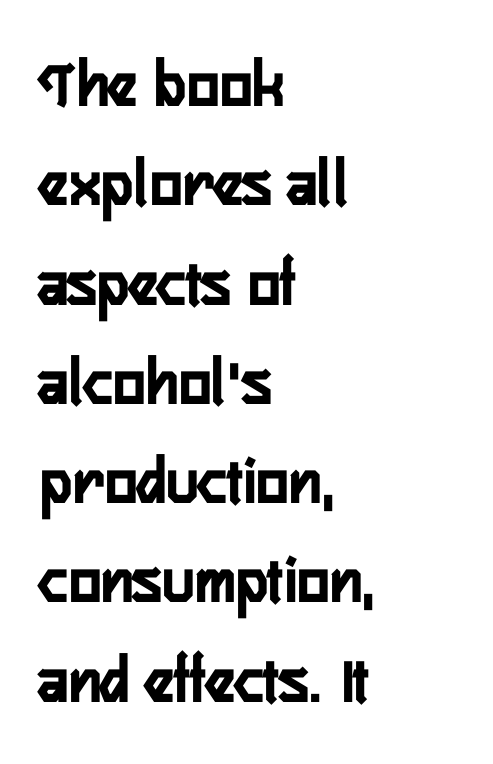
The image shows 68 px condensed sans-serif type, upright; set left-aligned, normal line spacing (1.46x), normal letter spacing, not underlined; low stroke contrast and a medium x-height.
